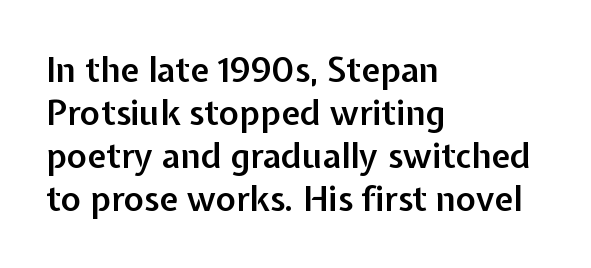
Q: Is the text bold? A: Semi-bold.
Q: Is the text italic (slanted)? A: No, it is upright.
Q: Is the typeface a serif or a sans-serif typeface? A: Sans-serif.
Q: Is the text underlined? A: No.
Q: How is the paragraph aligned? A: Left-aligned.
Q: Is the spacing between letters normal or unusually wide? A: Normal.
Q: Is the spacing between lines tight, normal or loose? A: Normal.
Q: Width (condensed, normal, or wide)? A: Normal.
Q: Stroke contrast? A: Low.
Q: x-height? A: Medium.
Q: Monospaced? A: No.
